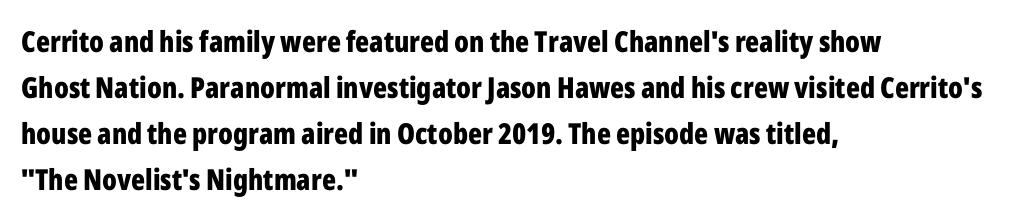
Q: Is the text bold? A: Yes.
Q: Is the text italic (slanted)? A: No, it is upright.
Q: Is the typeface a serif or a sans-serif typeface? A: Sans-serif.
Q: Is the text underlined? A: No.
Q: How is the paragraph aligned? A: Left-aligned.
Q: Is the spacing between letters normal or unusually wide? A: Normal.
Q: Is the spacing between lines tight, normal or loose? A: Normal.
Q: Width (condensed, normal, or wide)? A: Condensed.
Q: Stroke contrast? A: Low.
Q: x-height? A: Medium.
Q: Monospaced? A: No.
